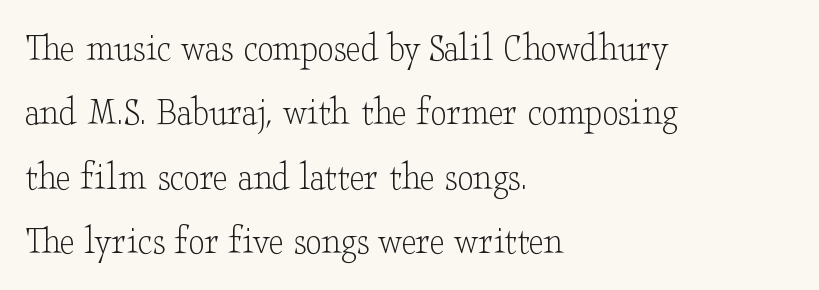
What stands out about the letter spacing? Nothing — it is the standard amount. Looks like regular typesetting: each glyph gets only the width it needs. Check the space under the baseline: it is left empty. This is the regular roman posture of the typeface. Each letter's strokes conclude with small projecting serifs. Whoever set this chose a conventional vertical rhythm.
